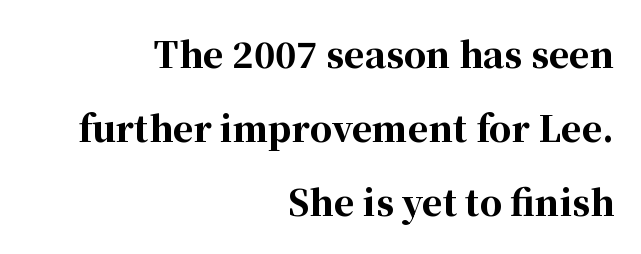
The image shows 35 px bold serif type, upright; set right-aligned, loose line spacing (2.11x), normal letter spacing, not underlined; high stroke contrast and a medium x-height.
